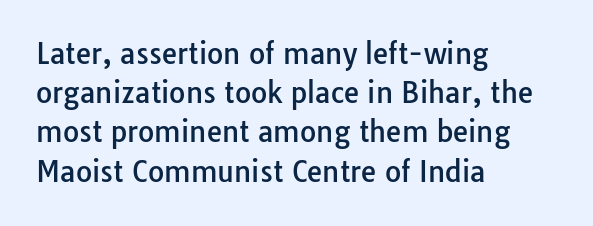
Q: Is the text italic (slanted)? A: No, it is upright.
Q: Is the typeface a serif or a sans-serif typeface? A: Sans-serif.
Q: Is the text underlined? A: No.
Q: How is the paragraph aligned? A: Left-aligned.
Q: Is the spacing between letters normal or unusually wide? A: Normal.
Q: Is the spacing between lines tight, normal or loose? A: Normal.
Q: Width (condensed, normal, or wide)? A: Normal.
Q: Stroke contrast? A: Low.
Q: x-height? A: Medium.
Q: Monospaced? A: No.
